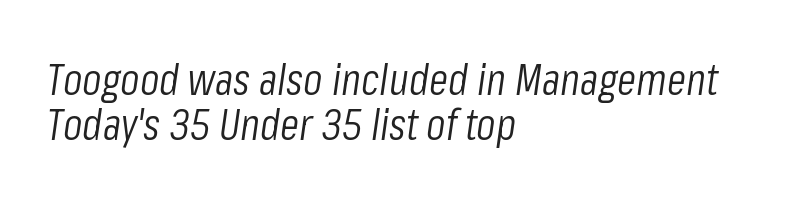
The image shows 44 px light, condensed type, italic (leaning right); set left-aligned, tight line spacing (1.02x), normal letter spacing, not underlined; low stroke contrast and a medium x-height.
